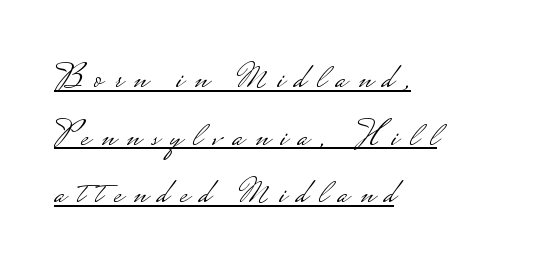
The image shows 36 px light, wide sans-serif type; set left-aligned, normal line spacing (1.6x), unusually wide letter spacing (+0.31 em), underlined; low stroke contrast.
